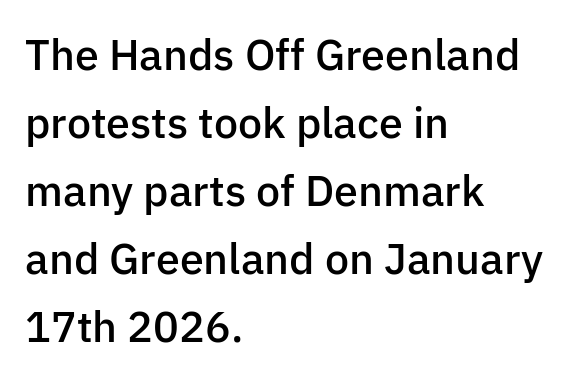
You could not count columns in this text — the font is proportionally spaced. Nobody touched the tracking dial on this one. Its strokes are somewhat broadened, the hallmark of semibold type. Where is the straight margin? On the left. Is there much room between lines? A standard amount, neither cramped nor airy.
